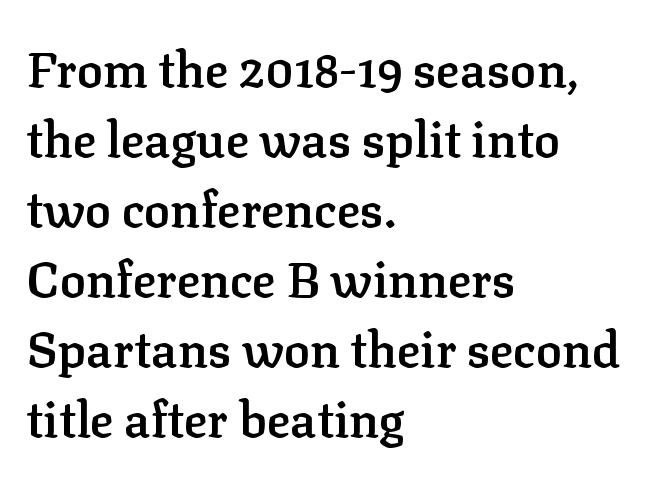
{"serif": "yes", "italic": "no", "bold": "semi", "weight": "semibold", "width": "normal", "stroke_contrast": "low", "x_height": "medium", "monospaced": "no", "underline": "no", "align": "left", "line_spacing": "normal", "line_spacing_ratio": 1.43, "letter_spacing": "normal", "letter_spacing_em": 0.0, "glyph_px": 49}
